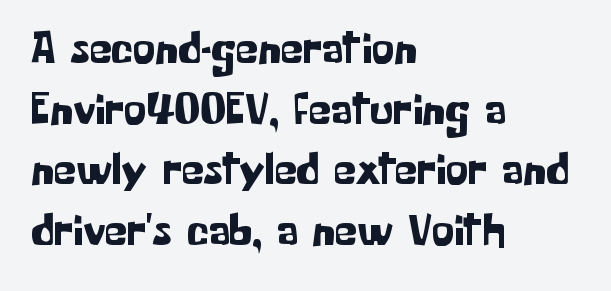
Q: Is the text italic (slanted)? A: No, it is upright.
Q: Is the typeface a serif or a sans-serif typeface? A: Sans-serif.
Q: Is the text underlined? A: No.
Q: How is the paragraph aligned? A: Left-aligned.
Q: Is the spacing between letters normal or unusually wide? A: Normal.
Q: Is the spacing between lines tight, normal or loose? A: Normal.
Q: Width (condensed, normal, or wide)? A: Normal.
Q: Stroke contrast? A: Low.
Q: x-height? A: Medium.
Q: Monospaced? A: No.
